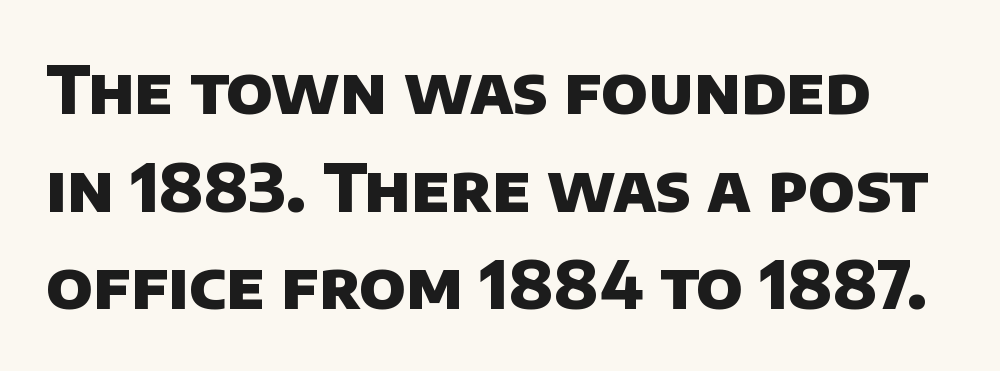
The image shows 66 px heavy sans-serif type; set normal line spacing (1.48x), normal letter spacing, not underlined; low stroke contrast and a large x-height.
